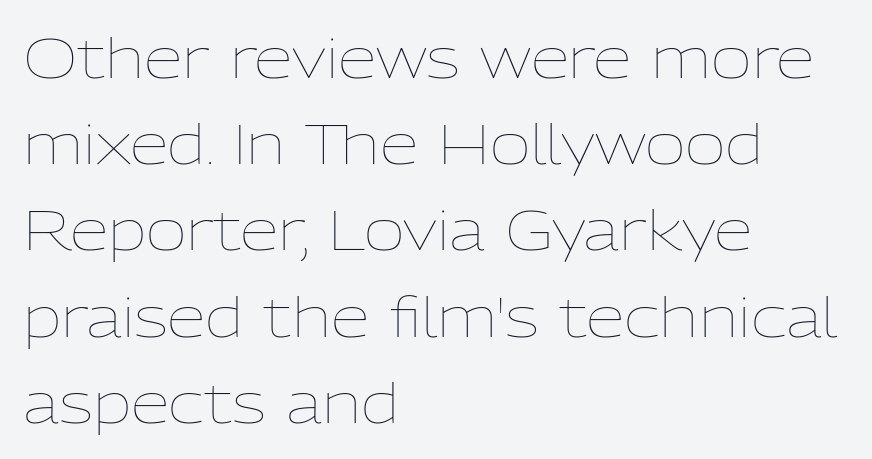
{"italic": "no", "bold": "no", "weight": "thin", "width": "normal", "stroke_contrast": "low", "x_height": "medium", "monospaced": "no", "underline": "no", "align": "left", "line_spacing": "normal", "line_spacing_ratio": 1.54, "letter_spacing": "normal", "letter_spacing_em": 0.0, "glyph_px": 56}
